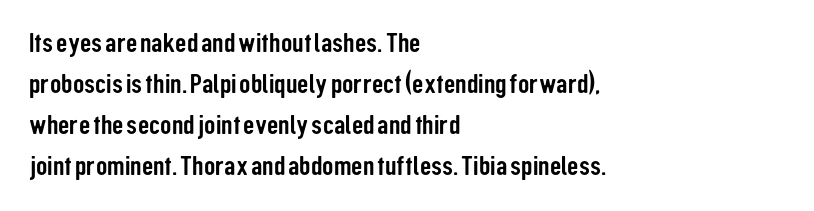
Q: Is the text italic (slanted)? A: No, it is upright.
Q: Is the typeface a serif or a sans-serif typeface? A: Sans-serif.
Q: Is the text underlined? A: No.
Q: How is the paragraph aligned? A: Left-aligned.
Q: Is the spacing between letters normal or unusually wide? A: Normal.
Q: Is the spacing between lines tight, normal or loose? A: Normal.
Q: Width (condensed, normal, or wide)? A: Condensed.
Q: Stroke contrast? A: Low.
Q: x-height? A: Medium.
Q: Monospaced? A: No.
